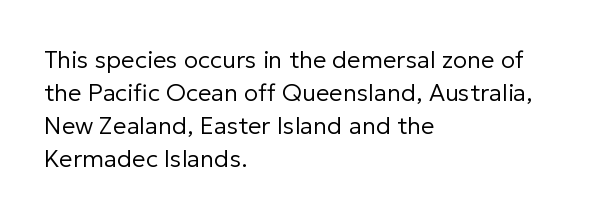
The image shows 24 px text type, upright; set left-aligned, normal line spacing (1.38x), normal letter spacing, not underlined.
